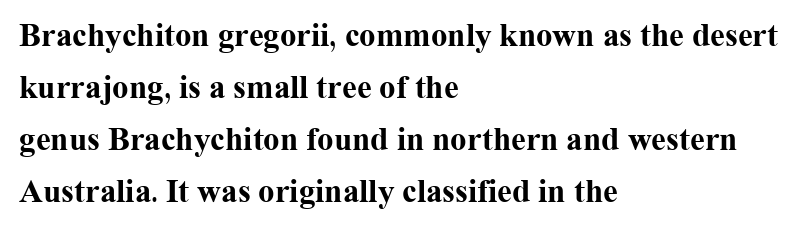
Q: Is the text bold? A: Yes.
Q: Is the text italic (slanted)? A: No, it is upright.
Q: Is the typeface a serif or a sans-serif typeface? A: Serif.
Q: Is the text underlined? A: No.
Q: How is the paragraph aligned? A: Left-aligned.
Q: Is the spacing between letters normal or unusually wide? A: Normal.
Q: Is the spacing between lines tight, normal or loose? A: Normal.
Q: Width (condensed, normal, or wide)? A: Normal.
Q: Stroke contrast? A: Medium.
Q: x-height? A: Medium.
Q: Monospaced? A: No.
